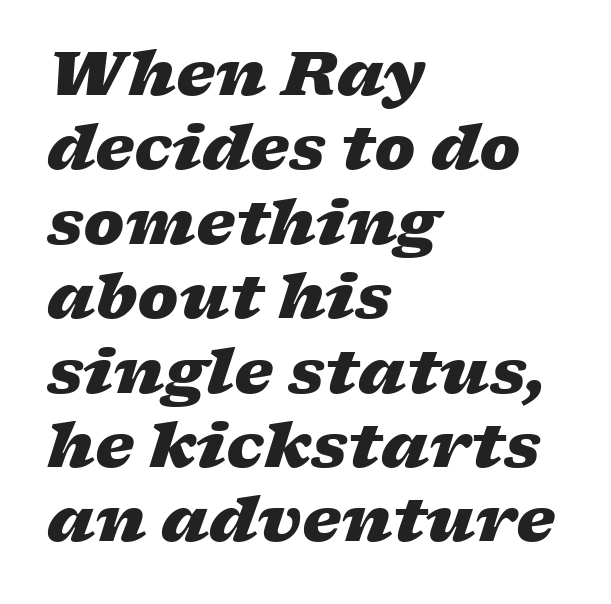
{"italic": "yes", "lean": "right", "slant_degrees": 17, "bold": "yes", "weight": "heavy", "width": "wide", "stroke_contrast": "low", "x_height": "medium", "monospaced": "no", "underline": "no", "align": "left", "line_spacing_ratio": 1.2, "letter_spacing": "normal", "letter_spacing_em": 0.0, "glyph_px": 62}
